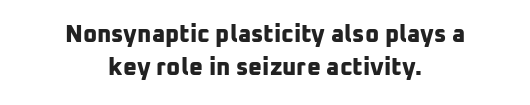
Q: Is the text bold? A: Yes.
Q: Is the text underlined? A: No.
Q: How is the paragraph aligned? A: Centered.
Q: Is the spacing between letters normal or unusually wide? A: Normal.
Q: Is the spacing between lines tight, normal or loose? A: Normal.
